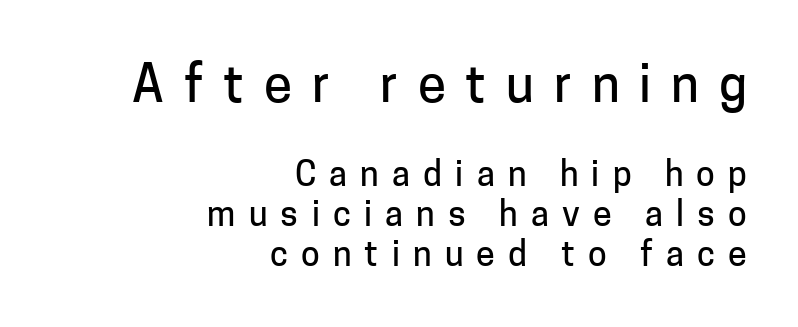
Q: Is the text italic (slanted)? A: No, it is upright.
Q: Is the typeface a serif or a sans-serif typeface? A: Sans-serif.
Q: Is the text underlined? A: No.
Q: How is the paragraph aligned? A: Right-aligned.
Q: Is the spacing between letters normal or unusually wide? A: Unusually wide.
Q: Which block of text is set in a larger size, the first (top) or the second (bottom)? A: The first (top) one.
Q: Width (condensed, normal, or wide)? A: Normal.
Q: Stroke contrast? A: Low.
Q: x-height? A: Medium.
Q: Monospaced? A: No.
